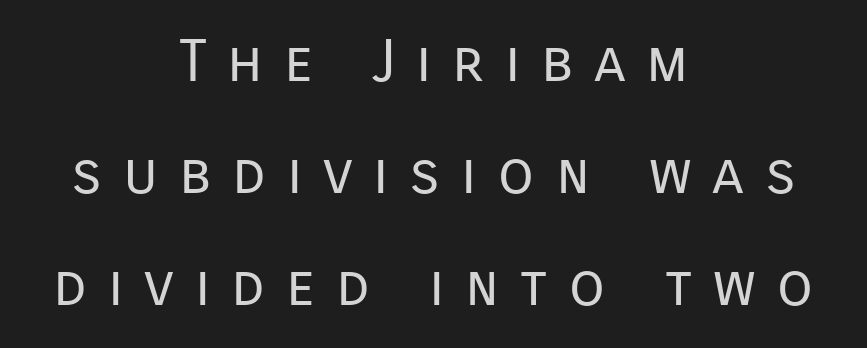
{"serif": "no", "italic": "no", "bold": "no", "weight": "regular", "width": "normal", "stroke_contrast": "low", "x_height": "medium", "monospaced": "no", "underline": "no", "align": "center", "line_spacing": "loose", "line_spacing_ratio": 1.9, "letter_spacing": "wide", "letter_spacing_em": 0.35, "glyph_px": 59}
